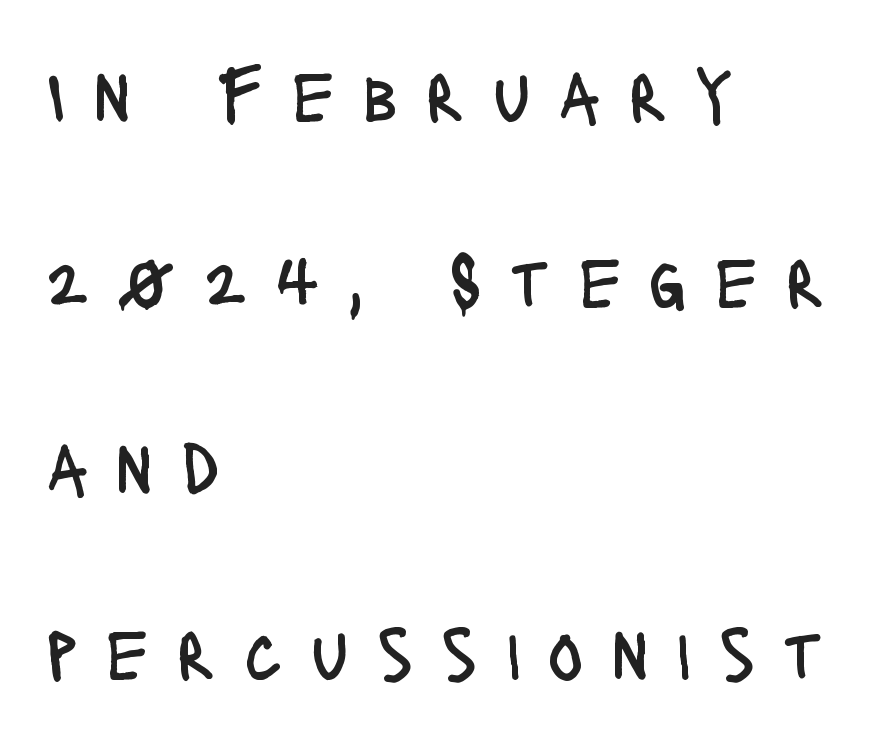
Clear beneath every line of the passage. Italic? Not at all — the glyphs are vertical. Horizontal alignment here is leftward, the default for most running prose. Does extra space separate the letters? Yes, quite a lot of it.
